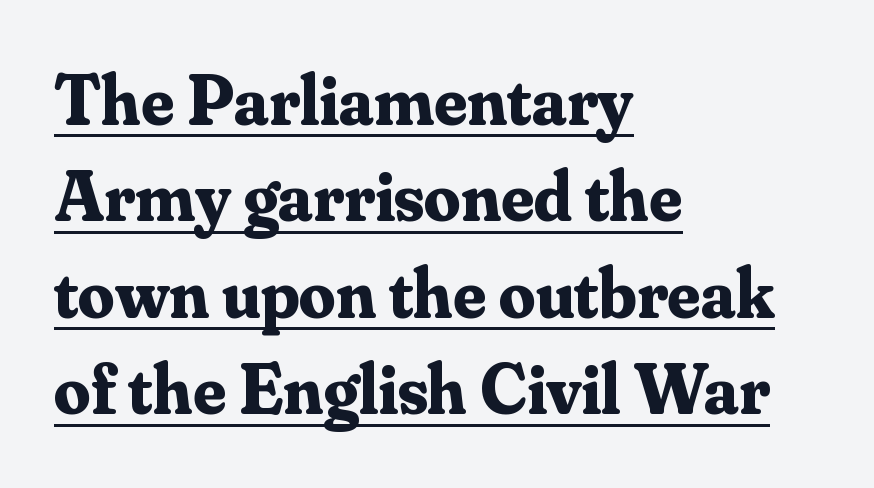
Q: Is the text bold? A: Yes.
Q: Is the text italic (slanted)? A: No, it is upright.
Q: Is the typeface a serif or a sans-serif typeface? A: Serif.
Q: Is the text underlined? A: Yes.
Q: How is the paragraph aligned? A: Left-aligned.
Q: Is the spacing between letters normal or unusually wide? A: Normal.
Q: Is the spacing between lines tight, normal or loose? A: Normal.
Q: Width (condensed, normal, or wide)? A: Normal.
Q: Stroke contrast? A: Medium.
Q: x-height? A: Small.
Q: Monospaced? A: No.
